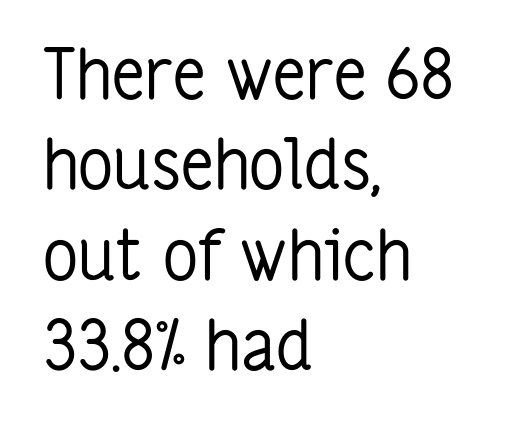
{"serif": "no", "italic": "no", "bold": "no", "weight": "regular", "width": "condensed", "stroke_contrast": "low", "x_height": "medium", "monospaced": "no", "underline": "no", "align": "left", "line_spacing": "normal", "line_spacing_ratio": 1.31, "letter_spacing": "normal", "letter_spacing_em": 0.0, "glyph_px": 69}
